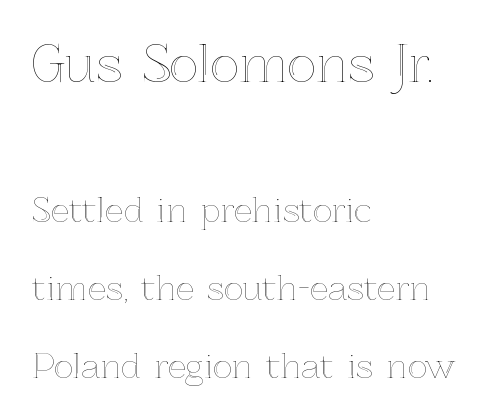
{"italic": "no", "width": "normal", "x_height": "medium", "monospaced": "no", "underline": "no", "align": "left", "line_spacing": "loose", "line_spacing_ratio": 2.35, "letter_spacing": "normal", "letter_spacing_em": 0.0, "larger_block": "first", "size_ratio": 1.52, "glyph_px": 50}
